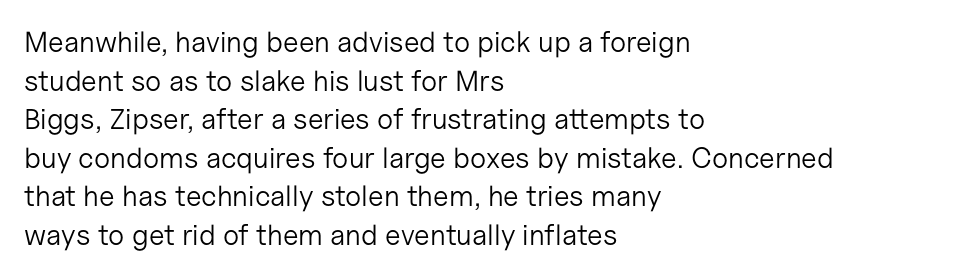
Q: Is the text bold? A: No.
Q: Is the text italic (slanted)? A: No, it is upright.
Q: Is the typeface a serif or a sans-serif typeface? A: Sans-serif.
Q: Is the text underlined? A: No.
Q: How is the paragraph aligned? A: Left-aligned.
Q: Is the spacing between letters normal or unusually wide? A: Normal.
Q: Is the spacing between lines tight, normal or loose? A: Normal.
Q: Width (condensed, normal, or wide)? A: Normal.
Q: Stroke contrast? A: Low.
Q: x-height? A: Medium.
Q: Monospaced? A: No.
